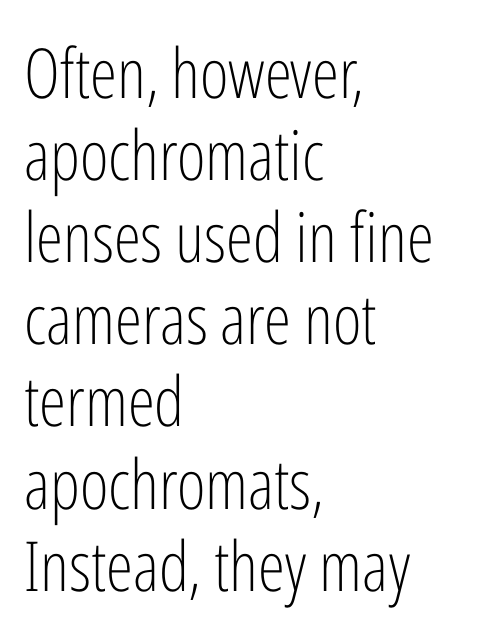
Q: Is the text bold? A: No.
Q: Is the text italic (slanted)? A: No, it is upright.
Q: Is the typeface a serif or a sans-serif typeface? A: Sans-serif.
Q: Is the text underlined? A: No.
Q: How is the paragraph aligned? A: Left-aligned.
Q: Is the spacing between letters normal or unusually wide? A: Normal.
Q: Width (condensed, normal, or wide)? A: Condensed.
Q: Stroke contrast? A: Low.
Q: x-height? A: Medium.
Q: Monospaced? A: No.
